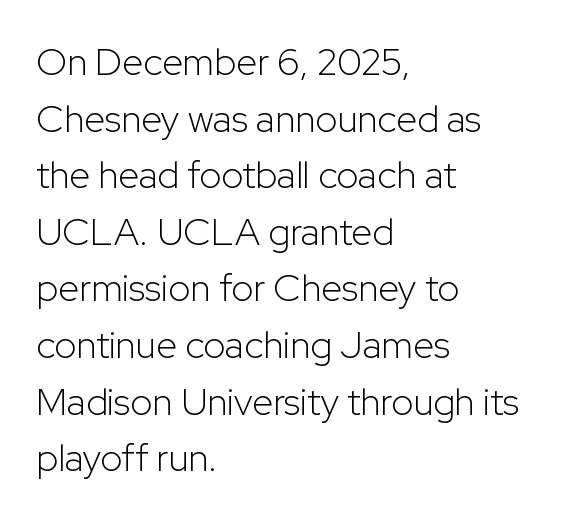
{"serif": "no", "italic": "no", "bold": "no", "weight": "light", "width": "normal", "stroke_contrast": "low", "x_height": "medium", "monospaced": "no", "underline": "no", "align": "left", "line_spacing": "normal", "line_spacing_ratio": 1.49, "letter_spacing": "normal", "letter_spacing_em": 0.0, "glyph_px": 38}
